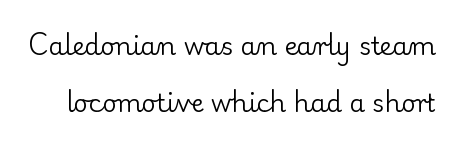
The image shows 25 px text type, upright; set loose line spacing (2.29x), normal letter spacing, not underlined.
